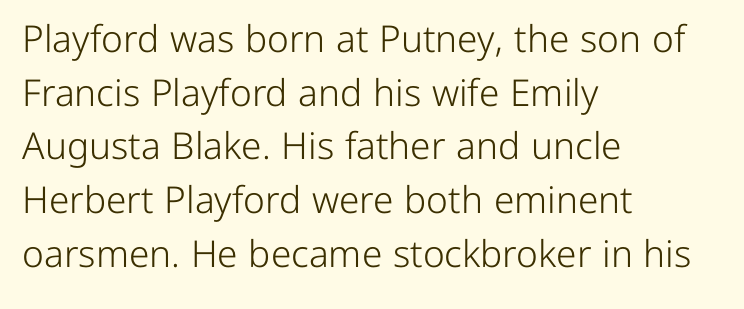
The image shows 37 px light sans-serif type, upright; set left-aligned, normal line spacing (1.45x), normal letter spacing, not underlined; low stroke contrast and a medium x-height.
